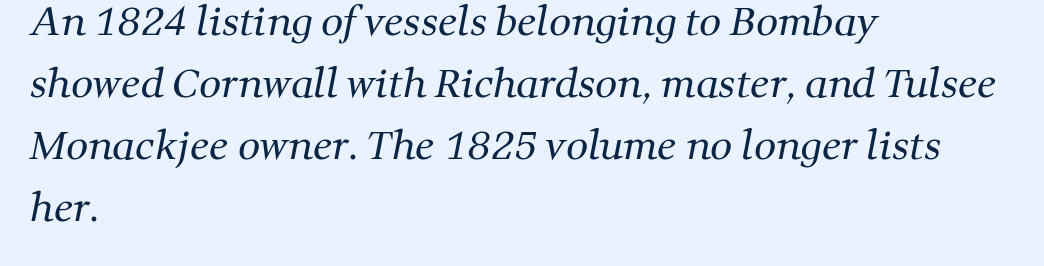
{"serif": "yes", "bold": "no", "weight": "regular", "width": "normal", "stroke_contrast": "medium", "x_height": "medium", "monospaced": "no", "underline": "no", "align": "left", "line_spacing": "normal", "line_spacing_ratio": 1.59, "letter_spacing": "normal", "letter_spacing_em": 0.0, "glyph_px": 39}
